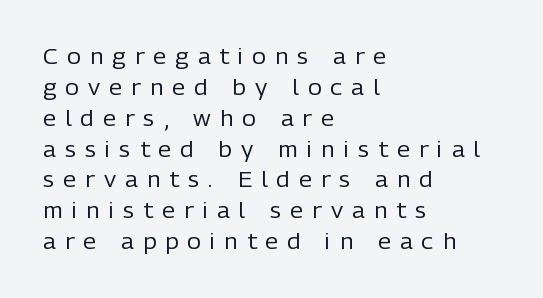
The image shows 21 px text type, upright; set left-aligned, normal line spacing (1.47x), unusually wide letter spacing (+0.44 em), not underlined.
